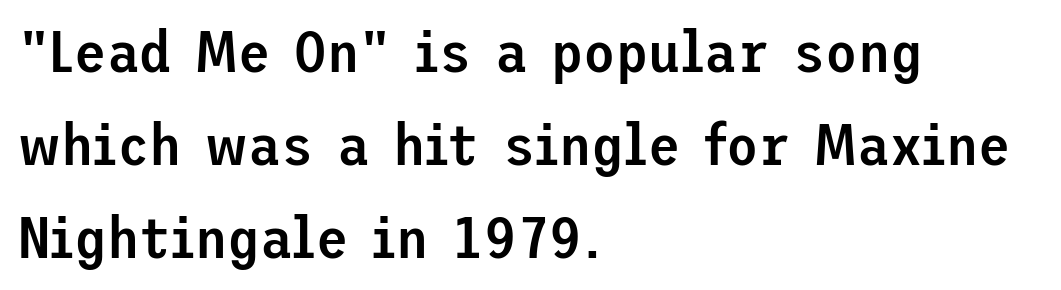
The image shows 59 px semibold sans-serif type, upright; set left-aligned, normal line spacing (1.58x), normal letter spacing, not underlined; low stroke contrast and a medium x-height.
